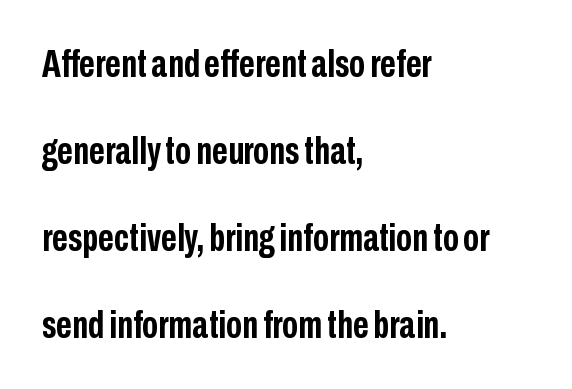
The image shows 39 px semibold, condensed sans-serif type, upright; set left-aligned, loose line spacing (2.23x), normal letter spacing, not underlined; low stroke contrast and a medium x-height.
